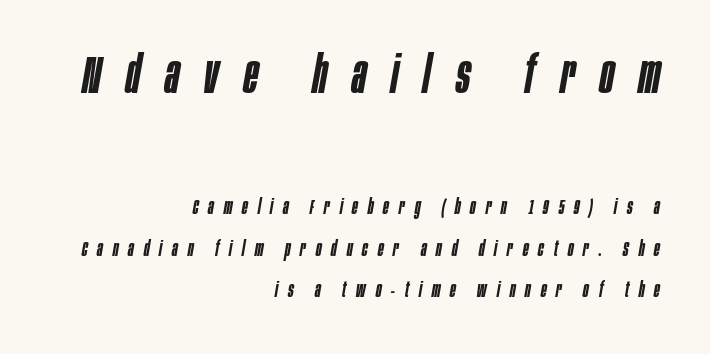
The image shows 53 px semibold, condensed type, italic (leaning right); set right-aligned, loose line spacing (1.98x), unusually wide letter spacing (+0.47 em), not underlined; the first (top) block is 2.52x larger; low stroke contrast and a large x-height.
